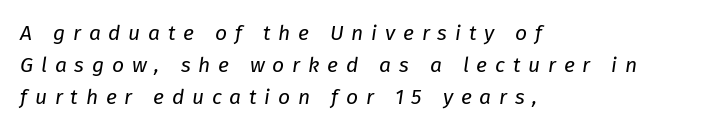
Q: Is the text bold? A: No.
Q: Is the text italic (slanted)? A: Yes, it leans right by about 8 degrees.
Q: Is the text underlined? A: No.
Q: How is the paragraph aligned? A: Left-aligned.
Q: Is the spacing between letters normal or unusually wide? A: Unusually wide.
Q: Is the spacing between lines tight, normal or loose? A: Normal.
